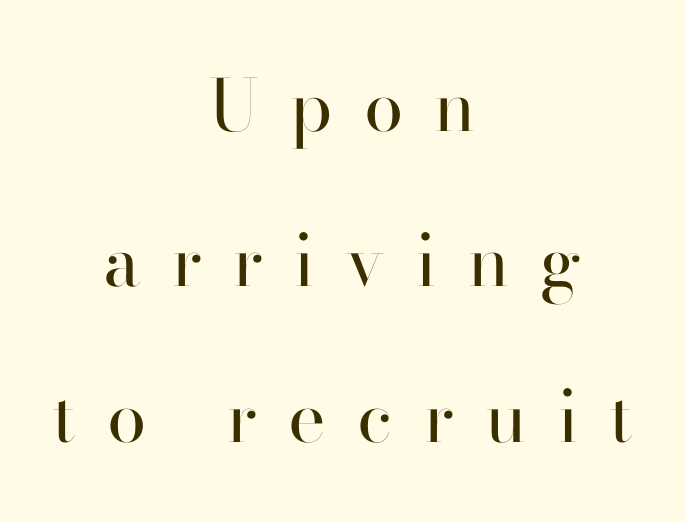
The image shows 71 px regular-weight sans-serif type, upright; set centered, loose line spacing (2.19x), unusually wide letter spacing (+0.44 em), not underlined; high stroke contrast and a small x-height.
